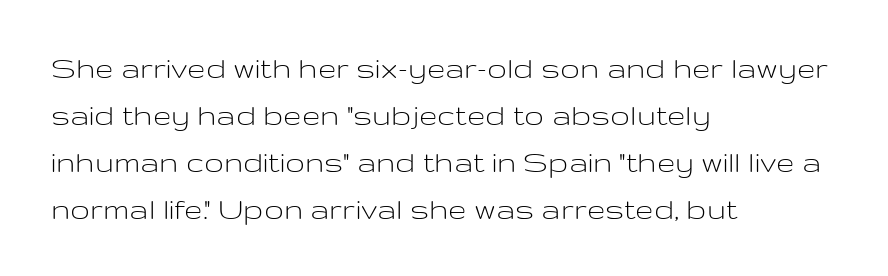
Q: Is the text bold? A: No.
Q: Is the text italic (slanted)? A: No, it is upright.
Q: Is the typeface a serif or a sans-serif typeface? A: Sans-serif.
Q: Is the text underlined? A: No.
Q: How is the paragraph aligned? A: Left-aligned.
Q: Is the spacing between letters normal or unusually wide? A: Normal.
Q: Is the spacing between lines tight, normal or loose? A: Normal.
Q: Width (condensed, normal, or wide)? A: Wide.
Q: Stroke contrast? A: Low.
Q: x-height? A: Medium.
Q: Monospaced? A: No.
